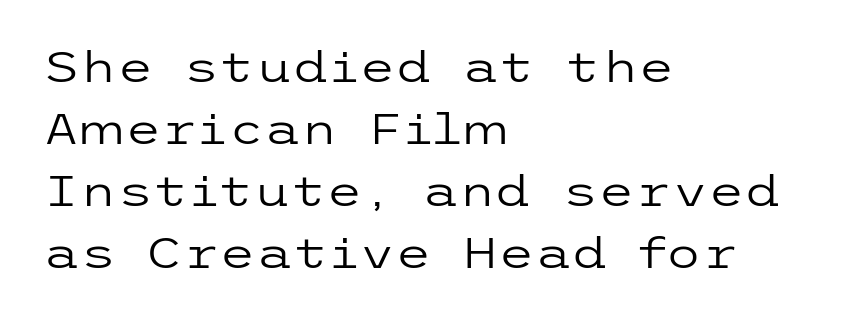
The gap between lines stays unmarked. Ordinary non-slanted type is in use. Words appear dense and cohesive because spacing is normal. Summary of vertical rhythm: regular, with standard interline spacing. Typeset ragged right — the left edge is the straight one. The characters display no serif detailing; their extremities are plain.
